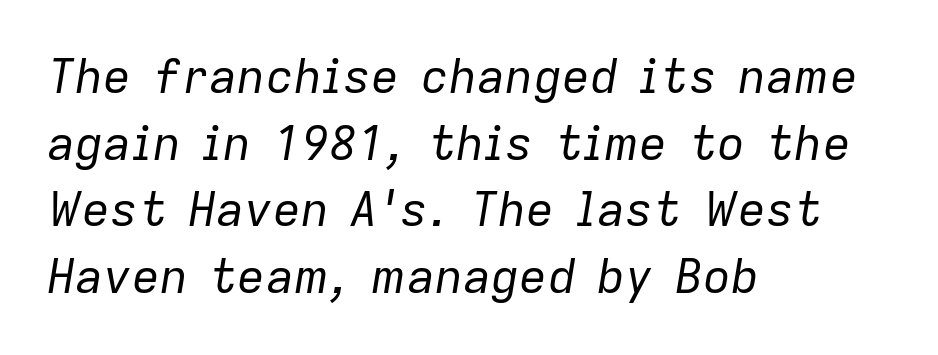
The image shows 47 px regular-weight type, italic (leaning right); set left-aligned, normal line spacing (1.42x), normal letter spacing, not underlined; low stroke contrast and a medium x-height.
